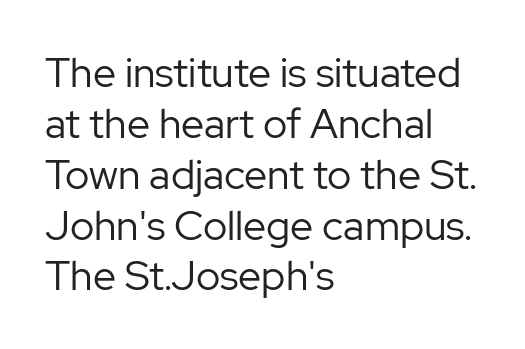
{"serif": "no", "italic": "no", "bold": "no", "weight": "regular", "width": "normal", "stroke_contrast": "low", "x_height": "medium", "monospaced": "no", "underline": "no", "align": "left", "line_spacing_ratio": 1.24, "letter_spacing": "normal", "letter_spacing_em": 0.0, "glyph_px": 41}
